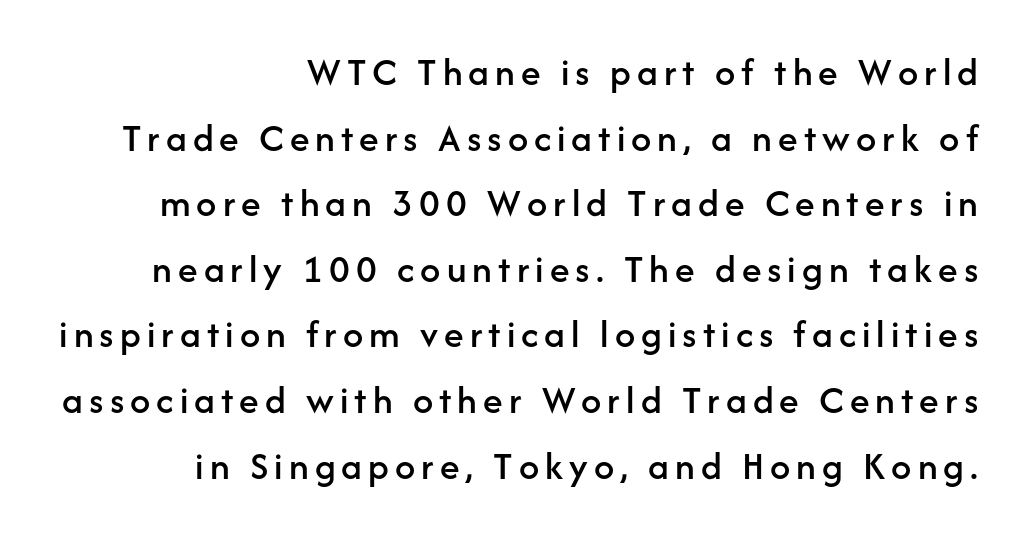
Q: Is the text italic (slanted)? A: No, it is upright.
Q: Is the typeface a serif or a sans-serif typeface? A: Sans-serif.
Q: Is the text underlined? A: No.
Q: How is the paragraph aligned? A: Right-aligned.
Q: Is the spacing between lines tight, normal or loose? A: Normal.
Q: Width (condensed, normal, or wide)? A: Normal.
Q: Stroke contrast? A: Low.
Q: x-height? A: Medium.
Q: Monospaced? A: No.
